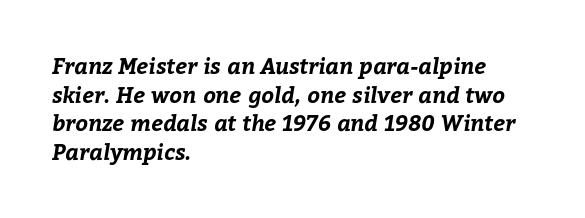
Q: Is the text bold? A: Yes.
Q: Is the text underlined? A: No.
Q: How is the paragraph aligned? A: Left-aligned.
Q: Is the spacing between letters normal or unusually wide? A: Normal.
Q: Is the spacing between lines tight, normal or loose? A: Normal.
